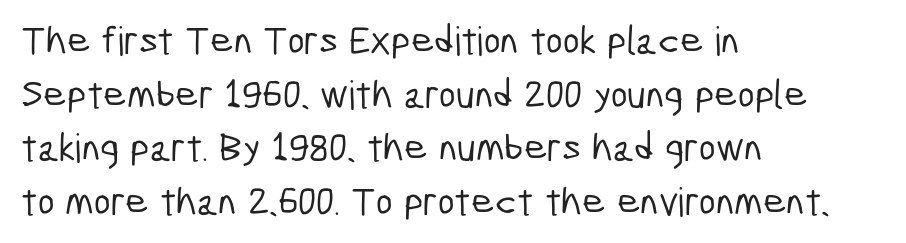
{"serif": "no", "width": "condensed", "stroke_contrast": "low", "x_height": "medium", "monospaced": "no", "underline": "no", "align": "left", "line_spacing": "normal", "line_spacing_ratio": 1.34, "letter_spacing": "normal", "letter_spacing_em": 0.0, "glyph_px": 40}
